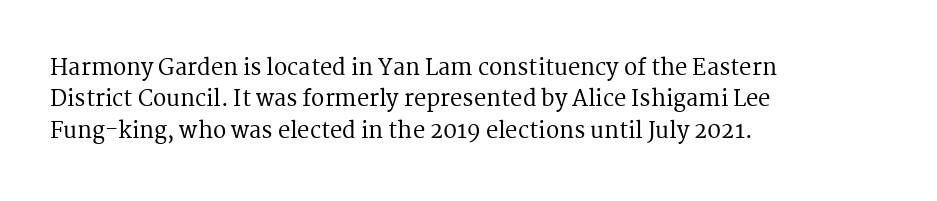
The image shows 22 px text type, upright; set left-aligned, normal line spacing (1.43x), normal letter spacing, not underlined.
